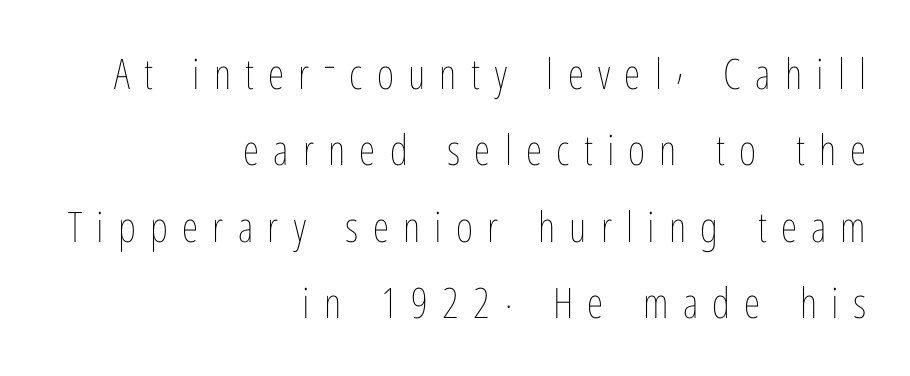
{"italic": "no", "bold": "no", "weight": "thin", "width": "condensed", "stroke_contrast": "low", "x_height": "medium", "monospaced": "no", "underline": "no", "align": "right", "line_spacing_ratio": 1.82, "letter_spacing": "wide", "letter_spacing_em": 0.34, "glyph_px": 42}
